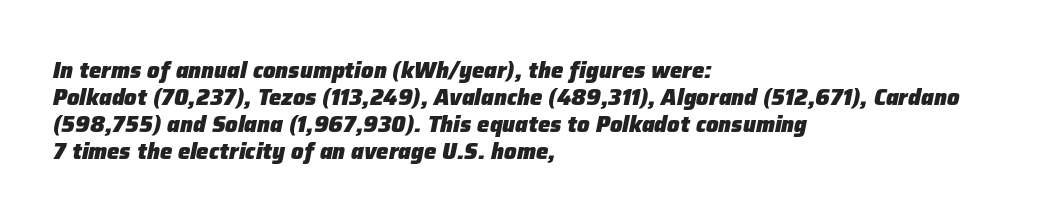
{"italic": "yes", "lean": "right", "slant_degrees": 12, "bold": "yes", "underline": "no", "align": "left", "line_spacing_ratio": 1.22, "letter_spacing": "normal", "letter_spacing_em": 0.0, "glyph_px": 22}
